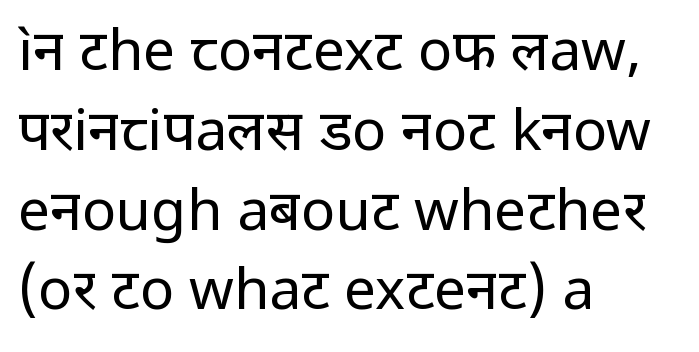
Q: Is the text bold? A: No.
Q: Is the text italic (slanted)? A: No, it is upright.
Q: Is the typeface a serif or a sans-serif typeface? A: Sans-serif.
Q: Is the text underlined? A: No.
Q: How is the paragraph aligned? A: Left-aligned.
Q: Is the spacing between letters normal or unusually wide? A: Normal.
Q: Is the spacing between lines tight, normal or loose? A: Normal.
Q: Width (condensed, normal, or wide)? A: Normal.
Q: Stroke contrast? A: Low.
Q: x-height? A: Medium.
Q: Monospaced? A: No.
